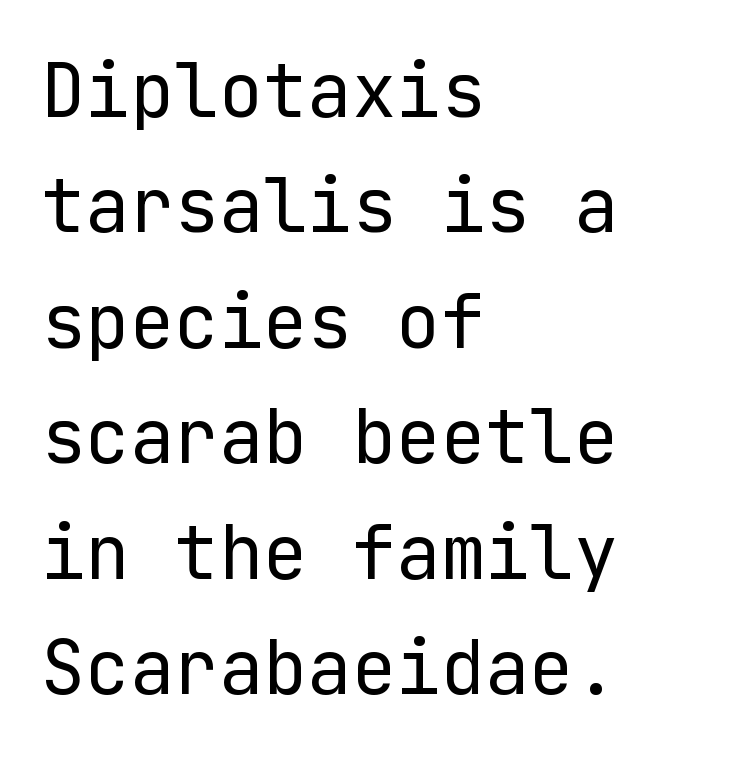
Leading matches the norm, producing a regular column. The space beneath each line is pristine and unruled. Upright lettering throughout. The weight would be labelled regular, book, light, or lighter still. In terms of letterspacing, this is plain default setting.
